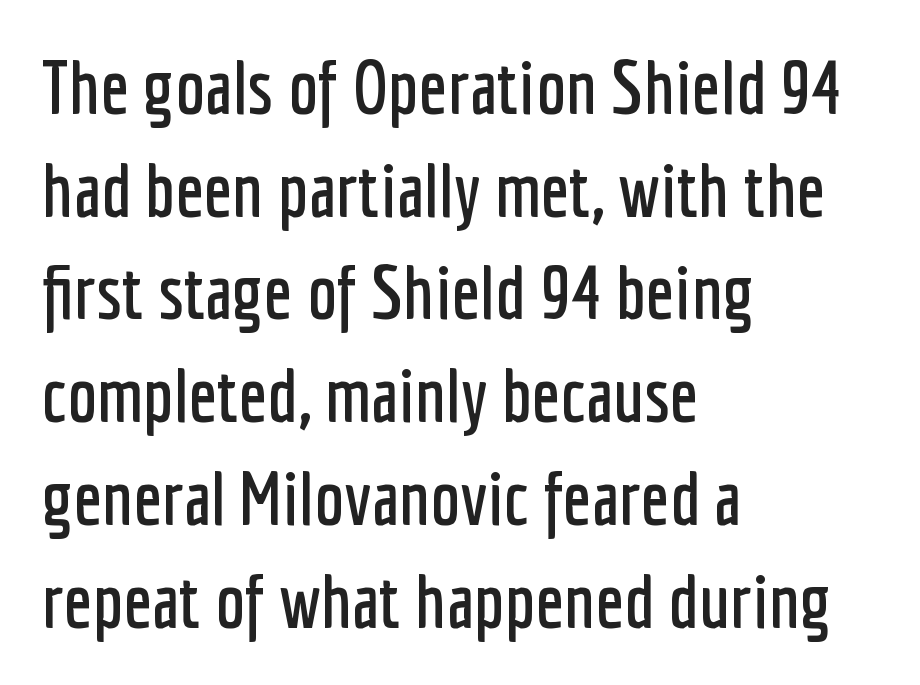
These lines sit exactly where default settings would place them. Style check: upright. Each word holds together tightly as a unit, with standard inter-letter gaps. Here the designer chose a conventional face with non-uniform glyph widths. Check the space under the baseline: it is left empty.
